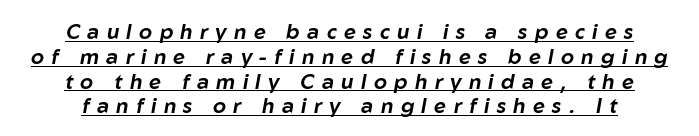
{"italic": "yes", "lean": "right", "slant_degrees": 10, "underline": "yes", "line_spacing_ratio": 1.18, "letter_spacing": "wide", "letter_spacing_em": 0.35, "glyph_px": 21}
